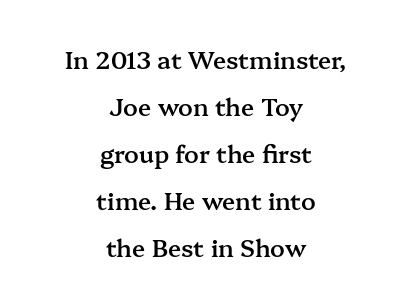
The image shows 24 px text type, upright; set centered, loose line spacing (1.96x), normal letter spacing, not underlined.
